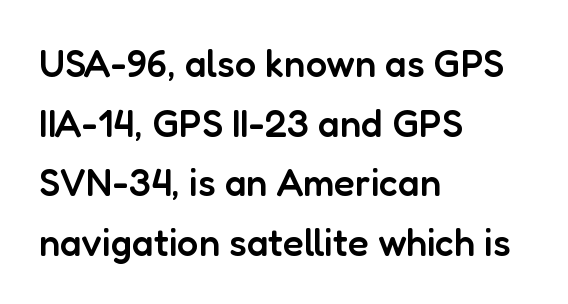
The image shows 38 px semibold sans-serif type, upright; set left-aligned, normal line spacing (1.57x), normal letter spacing, not underlined; low stroke contrast and a medium x-height.
